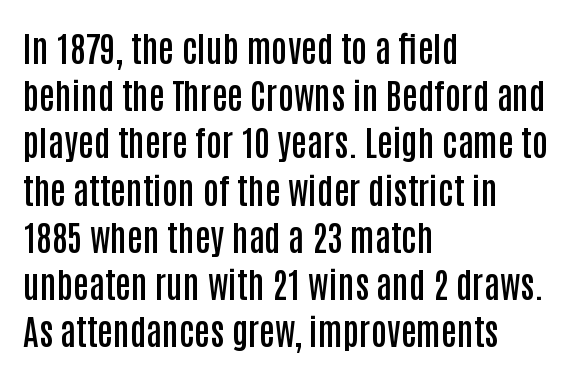
Q: Is the text bold? A: Semi-bold.
Q: Is the text italic (slanted)? A: No, it is upright.
Q: Is the typeface a serif or a sans-serif typeface? A: Sans-serif.
Q: Is the text underlined? A: No.
Q: How is the paragraph aligned? A: Left-aligned.
Q: Is the spacing between letters normal or unusually wide? A: Normal.
Q: Is the spacing between lines tight, normal or loose? A: Normal.
Q: Width (condensed, normal, or wide)? A: Condensed.
Q: Stroke contrast? A: Low.
Q: x-height? A: Large.
Q: Monospaced? A: No.
